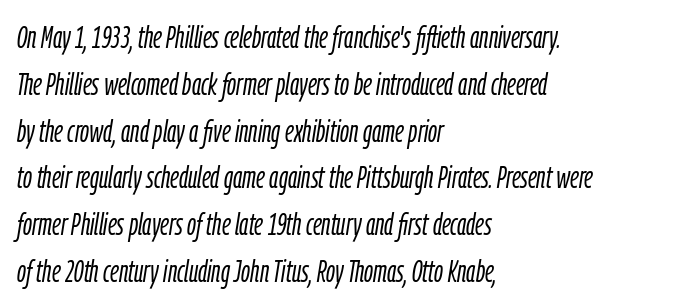
{"italic": "yes", "lean": "right", "slant_degrees": 9, "bold": "no", "weight": "light", "width": "condensed", "stroke_contrast": "low", "x_height": "medium", "monospaced": "no", "underline": "no", "align": "left", "line_spacing": "normal", "line_spacing_ratio": 1.51, "letter_spacing": "normal", "letter_spacing_em": 0.0, "glyph_px": 31}
